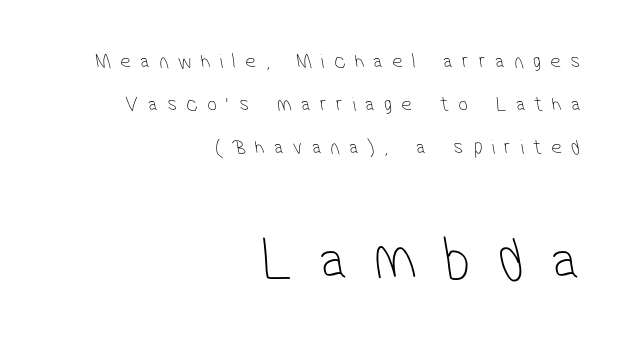
The image shows 62 px thin, condensed sans-serif type; set right-aligned, loose line spacing (2.04x), unusually wide letter spacing (+0.45 em), not underlined; the second (bottom) block is 2.95x larger; low stroke contrast and a medium x-height.
